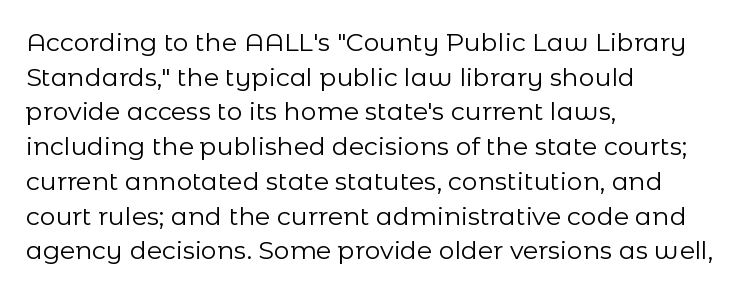
{"italic": "no", "bold": "no", "underline": "no", "align": "left", "line_spacing": "normal", "line_spacing_ratio": 1.39, "letter_spacing": "normal", "letter_spacing_em": 0.0, "glyph_px": 25}
